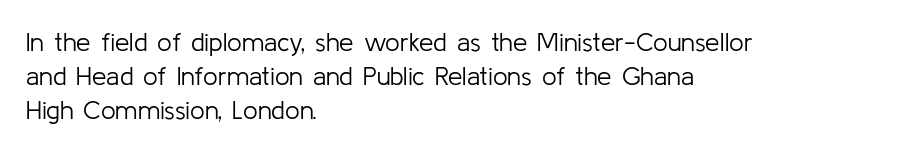
Descenders are the only things crossing below the line. All the whitespace from short lines collects on the right. Characters remain perfectly vertical along every line. The letters sit at their default tracking, neither squeezed nor spread.
